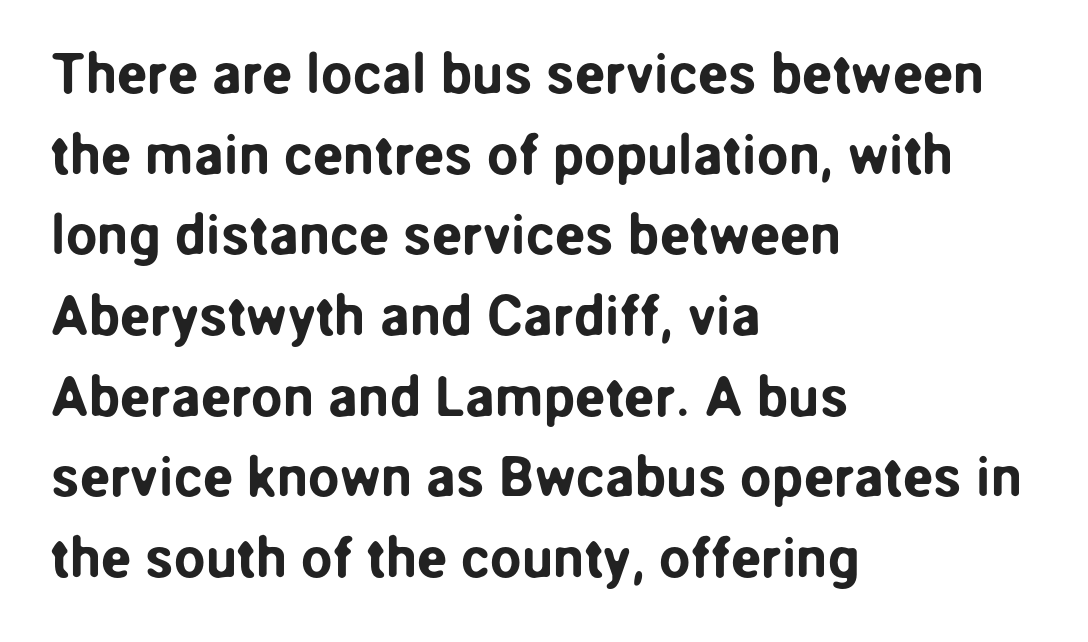
Q: Is the text italic (slanted)? A: No, it is upright.
Q: Is the typeface a serif or a sans-serif typeface? A: Sans-serif.
Q: Is the text underlined? A: No.
Q: How is the paragraph aligned? A: Left-aligned.
Q: Is the spacing between letters normal or unusually wide? A: Normal.
Q: Is the spacing between lines tight, normal or loose? A: Normal.
Q: Width (condensed, normal, or wide)? A: Normal.
Q: Stroke contrast? A: Low.
Q: x-height? A: Medium.
Q: Monospaced? A: No.
